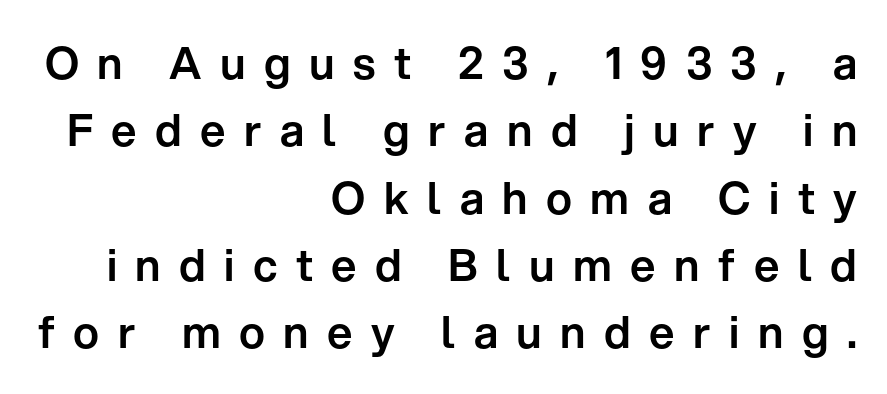
Q: Is the text italic (slanted)? A: No, it is upright.
Q: Is the typeface a serif or a sans-serif typeface? A: Sans-serif.
Q: Is the text underlined? A: No.
Q: How is the paragraph aligned? A: Right-aligned.
Q: Is the spacing between letters normal or unusually wide? A: Unusually wide.
Q: Is the spacing between lines tight, normal or loose? A: Normal.
Q: Width (condensed, normal, or wide)? A: Normal.
Q: Stroke contrast? A: Low.
Q: x-height? A: Medium.
Q: Monospaced? A: No.
